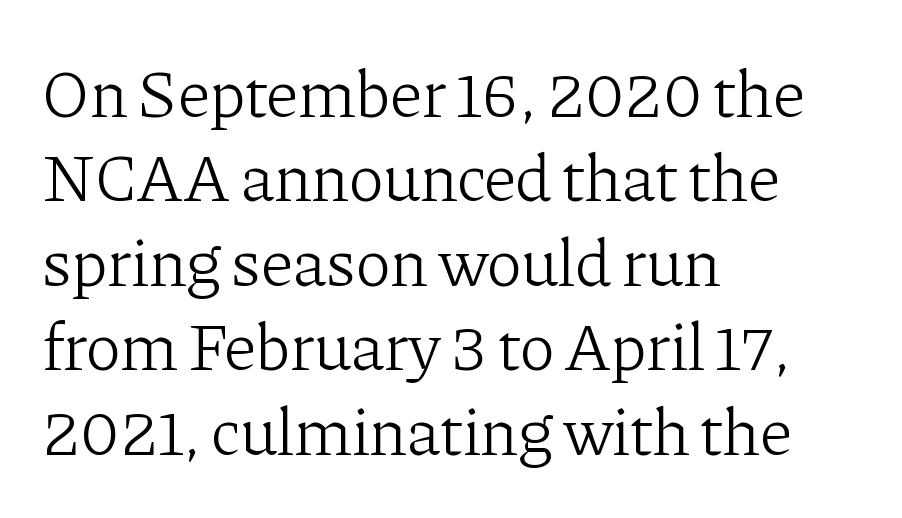
{"serif": "yes", "italic": "no", "bold": "no", "weight": "light", "width": "normal", "stroke_contrast": "low", "x_height": "medium", "monospaced": "no", "underline": "no", "align": "left", "line_spacing": "normal", "line_spacing_ratio": 1.26, "letter_spacing": "normal", "letter_spacing_em": 0.0, "glyph_px": 67}
